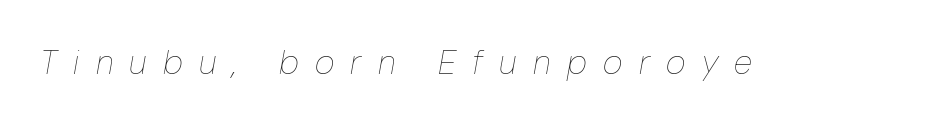
Q: Is the text bold? A: No.
Q: Is the text italic (slanted)? A: Yes, it leans right by about 10 degrees.
Q: Is the text underlined? A: No.
Q: Is the spacing between letters normal or unusually wide? A: Unusually wide.
Q: Width (condensed, normal, or wide)? A: Condensed.
Q: Stroke contrast? A: Low.
Q: x-height? A: Medium.
Q: Monospaced? A: No.
